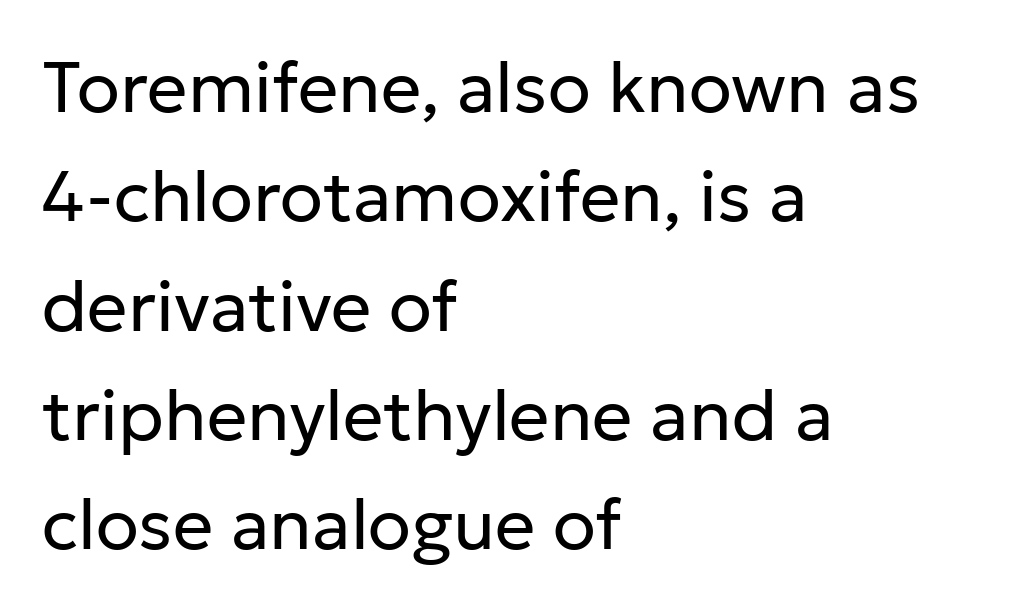
Regarding serifs, this sample does without them. The rendering keeps characters at their native spacing. Note the varied advance widths — an 'i' is clearly narrower than an 'm'. The paragraph has a hard left edge and a soft right edge. The face looks like a standard text weight, possibly lighter.
